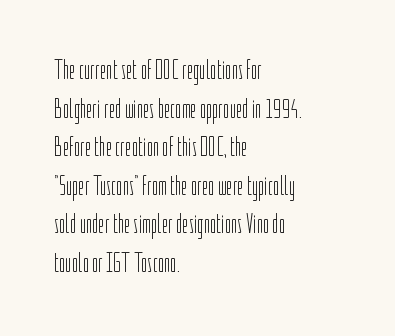
Q: Is the text bold? A: No.
Q: Is the text italic (slanted)? A: No, it is upright.
Q: Is the text underlined? A: No.
Q: How is the paragraph aligned? A: Left-aligned.
Q: Is the spacing between letters normal or unusually wide? A: Normal.
Q: Is the spacing between lines tight, normal or loose? A: Normal.
